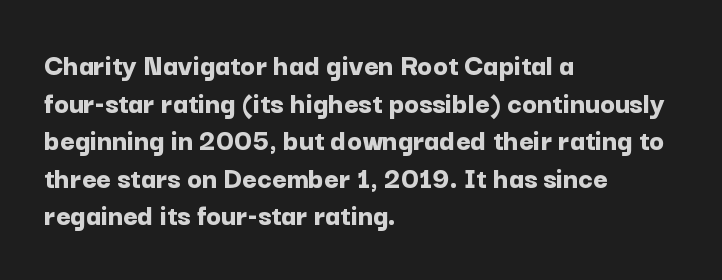
{"serif": "no", "italic": "no", "bold": "yes", "weight": "bold", "width": "normal", "stroke_contrast": "low", "x_height": "medium", "monospaced": "no", "underline": "no", "align": "left", "line_spacing_ratio": 1.21, "letter_spacing": "normal", "letter_spacing_em": 0.0, "glyph_px": 31}
